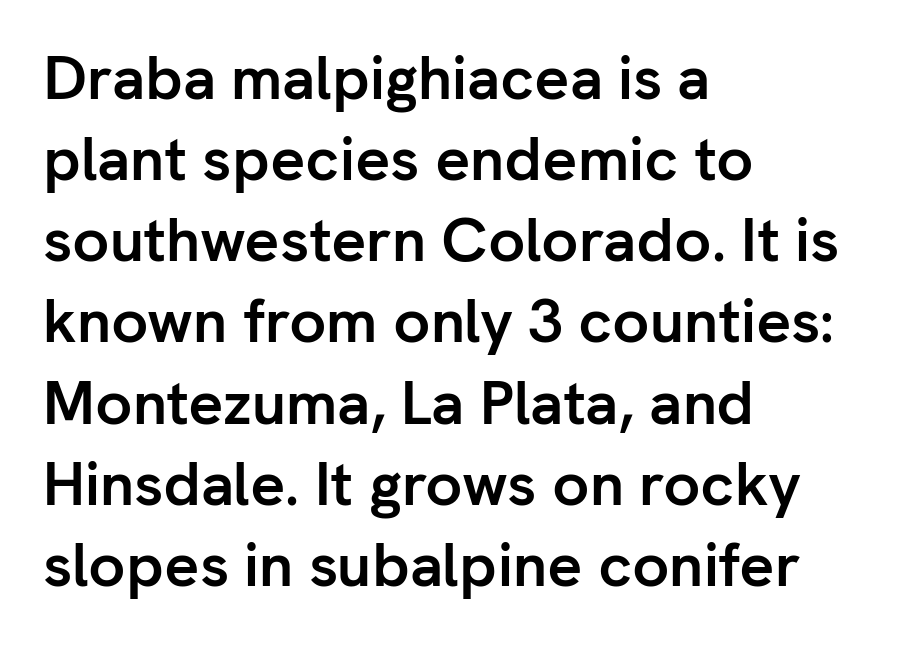
{"serif": "no", "italic": "no", "bold": "yes", "weight": "semibold", "width": "normal", "stroke_contrast": "low", "x_height": "medium", "monospaced": "no", "underline": "no", "align": "left", "line_spacing": "normal", "line_spacing_ratio": 1.33, "letter_spacing": "normal", "letter_spacing_em": 0.0, "glyph_px": 61}
